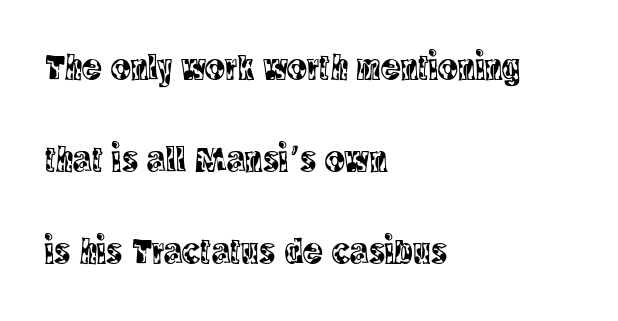
Upright lettering throughout. Observe the serifs anchoring each vertical stroke in this sample. This block would shrink considerably if given ordinary leading; it's expanded now. A clean baseline with only descenders dipping below it. Do the characters align in a grid? No, the font is proportional. Between one letter and the next there's only the usual sliver of space.
